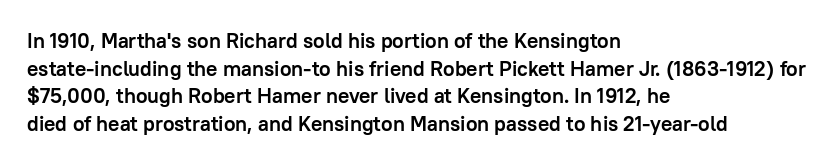
Q: Is the text bold? A: Yes.
Q: Is the text italic (slanted)? A: No, it is upright.
Q: Is the text underlined? A: No.
Q: How is the paragraph aligned? A: Left-aligned.
Q: Is the spacing between letters normal or unusually wide? A: Normal.
Q: Is the spacing between lines tight, normal or loose? A: Normal.
